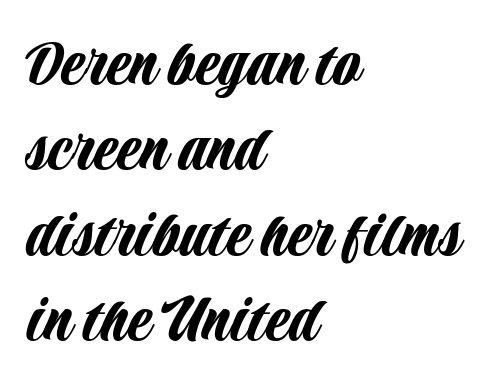
Q: Is the text italic (slanted)? A: Yes.
Q: Is the typeface a serif or a sans-serif typeface? A: Sans-serif.
Q: Is the text underlined? A: No.
Q: How is the paragraph aligned? A: Left-aligned.
Q: Is the spacing between letters normal or unusually wide? A: Normal.
Q: Width (condensed, normal, or wide)? A: Condensed.
Q: Stroke contrast? A: Low.
Q: x-height? A: Large.
Q: Monospaced? A: No.
